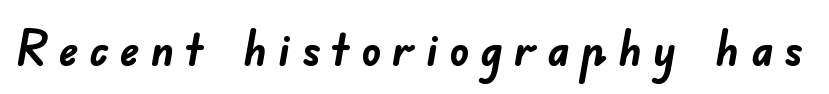
Q: Is the text bold? A: Yes.
Q: Is the typeface a serif or a sans-serif typeface? A: Sans-serif.
Q: Is the text underlined? A: No.
Q: Is the spacing between letters normal or unusually wide? A: Unusually wide.
Q: Width (condensed, normal, or wide)? A: Normal.
Q: Stroke contrast? A: Low.
Q: x-height? A: Small.
Q: Monospaced? A: No.
